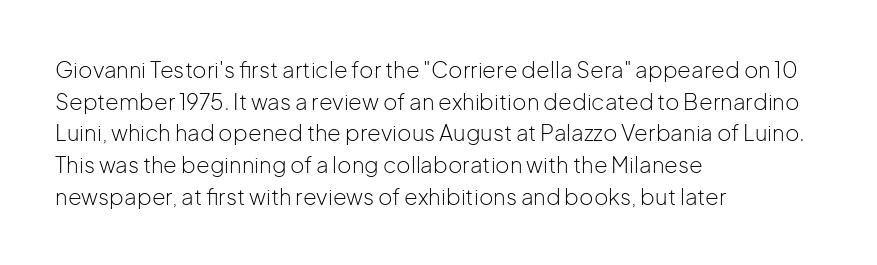
The image shows 22 px text type, upright; set left-aligned, normal line spacing (1.44x), normal letter spacing, not underlined.
